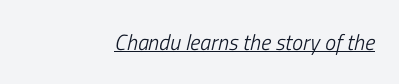
Spacing between characters is what you'd get straight out of the box. Short and long lines alike share a common ending point at right. Emphasis-style slanted type is in use. Nothing heavy about these letters — not bold at all. This rendering features underlined lettering.
